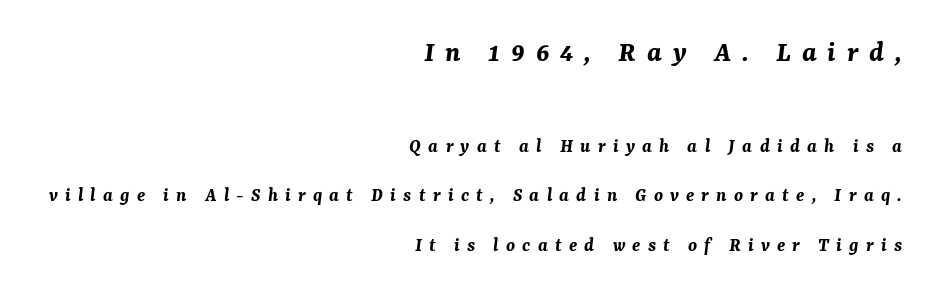
Q: Is the text bold? A: Yes.
Q: Is the text italic (slanted)? A: Yes, it leans right by about 7 degrees.
Q: Is the text underlined? A: No.
Q: How is the paragraph aligned? A: Right-aligned.
Q: Is the spacing between letters normal or unusually wide? A: Unusually wide.
Q: Is the spacing between lines tight, normal or loose? A: Loose.
Q: Which block of text is set in a larger size, the first (top) or the second (bottom)? A: The first (top) one.
Q: Width (condensed, normal, or wide)? A: Normal.
Q: Stroke contrast? A: Medium.
Q: x-height? A: Medium.
Q: Monospaced? A: No.
